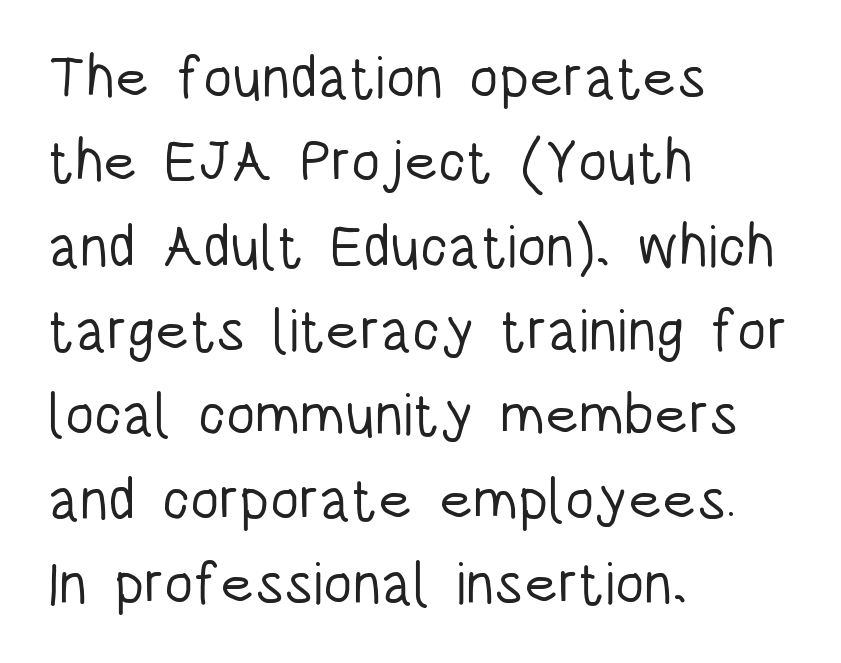
{"serif": "no", "italic": "no", "bold": "no", "weight": "light", "width": "condensed", "stroke_contrast": "low", "x_height": "large", "monospaced": "no", "underline": "no", "align": "left", "line_spacing": "normal", "line_spacing_ratio": 1.43, "letter_spacing": "normal", "letter_spacing_em": 0.0, "glyph_px": 59}
